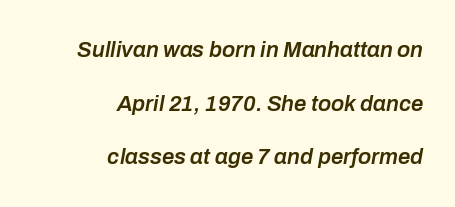
{"italic": "yes", "lean": "right", "slant_degrees": 10, "bold": "semi", "underline": "no", "align": "right", "line_spacing": "loose", "line_spacing_ratio": 2.44, "letter_spacing": "normal", "letter_spacing_em": 0.0, "glyph_px": 22}
